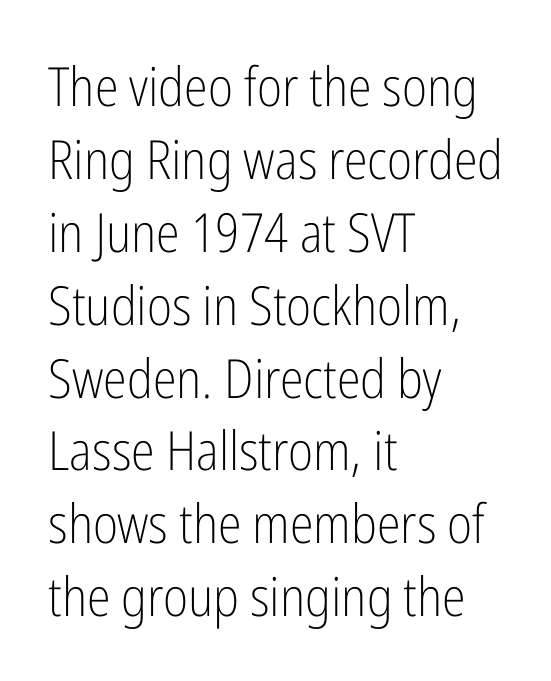
{"serif": "no", "italic": "no", "bold": "no", "weight": "light", "width": "condensed", "stroke_contrast": "low", "x_height": "medium", "monospaced": "no", "underline": "no", "align": "left", "line_spacing": "normal", "line_spacing_ratio": 1.35, "letter_spacing": "normal", "letter_spacing_em": 0.0, "glyph_px": 54}
